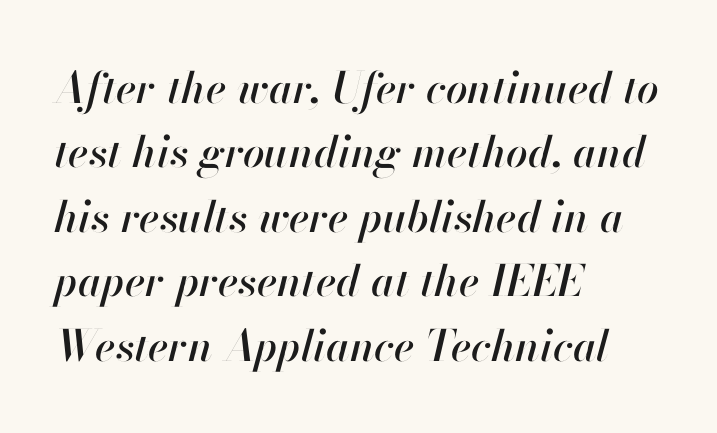
{"italic": "yes", "lean": "right", "slant_degrees": 13, "width": "normal", "stroke_contrast": "high", "x_height": "small", "monospaced": "no", "underline": "no", "align": "left", "line_spacing": "normal", "line_spacing_ratio": 1.5, "letter_spacing": "normal", "letter_spacing_em": 0.0, "glyph_px": 43}
